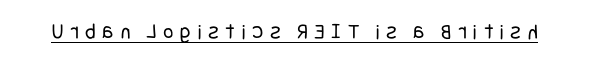
Q: Is the text bold? A: No.
Q: Is the text italic (slanted)? A: No, it is upright.
Q: Is the text underlined? A: Yes.
Q: Is the spacing between letters normal or unusually wide? A: Unusually wide.
